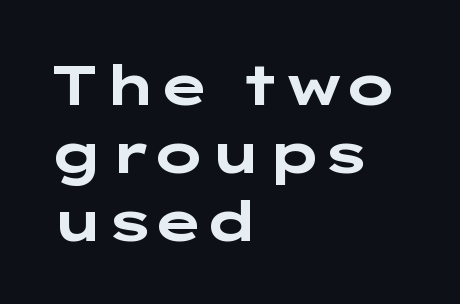
Quick note: underline off. The compositor pushed each line to the left boundary. The font's upright variant was chosen for this text. To sum up the face: it is a sans, with no serifs. Here the glyphs are tracked normally, forming tight word shapes. A full-strength bold gives these letters their thick strokes.
